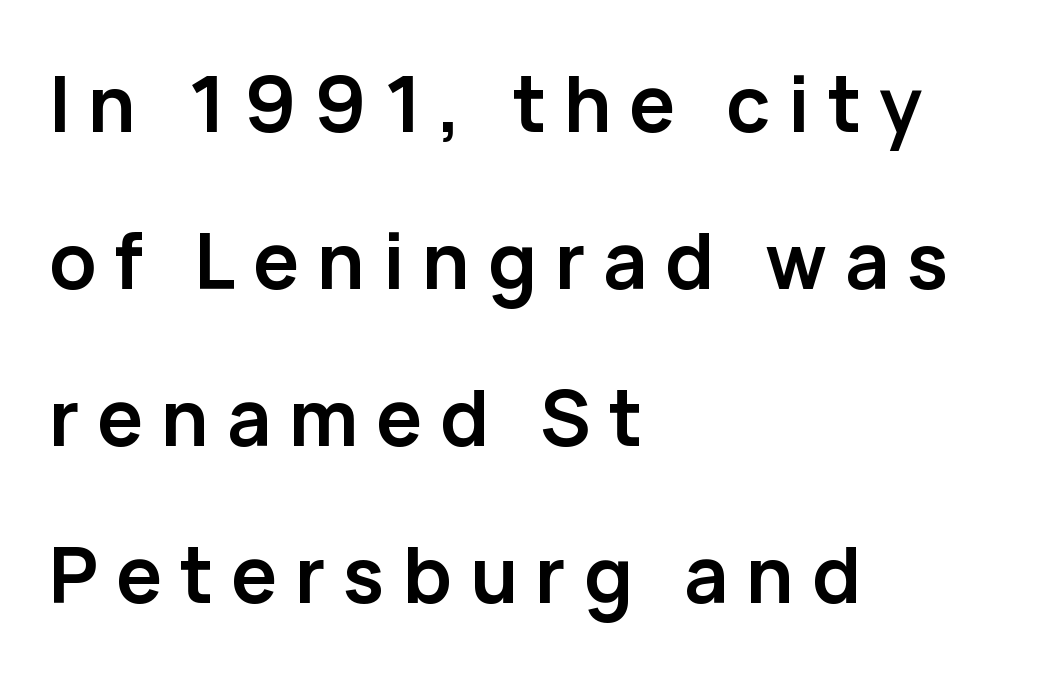
A student would call this left alignment; a typographer would say flush left, rag right. The face used here is a sans, in the tradition of grotesques and geometrics. Check under the words: just untouched page. This sample has the flowing, uneven cadence of proportional lettering. The line texture is sparse and dotted thanks to wide tracking. How would I describe the line gaps? Wide and relaxed.
